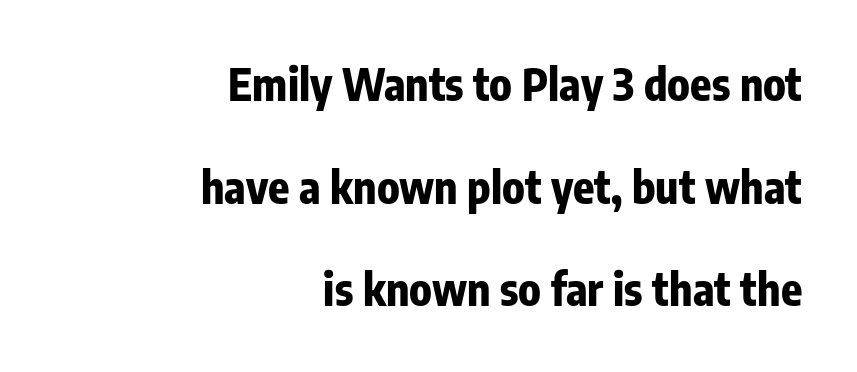
The image shows 44 px bold, condensed sans-serif type, upright; set right-aligned, loose line spacing (2.33x), normal letter spacing, not underlined; low stroke contrast and a medium x-height.
